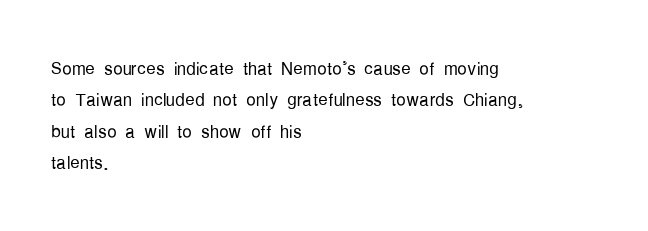
The image shows 24 px text type, upright; set left-aligned, normal line spacing (1.31x), normal letter spacing, not underlined.
